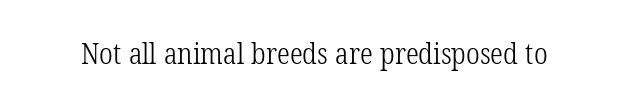
{"serif": "yes", "bold": "no", "weight": "light", "width": "condensed", "stroke_contrast": "low", "x_height": "medium", "monospaced": "no", "underline": "no", "letter_spacing": "normal", "letter_spacing_em": 0.0, "glyph_px": 29}
